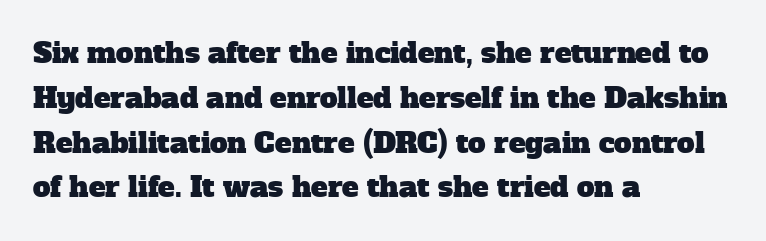
{"serif": "yes", "width": "normal", "stroke_contrast": "low", "x_height": "medium", "monospaced": "no", "underline": "no", "align": "left", "line_spacing": "normal", "line_spacing_ratio": 1.6, "letter_spacing": "normal", "letter_spacing_em": 0.0, "glyph_px": 28}
